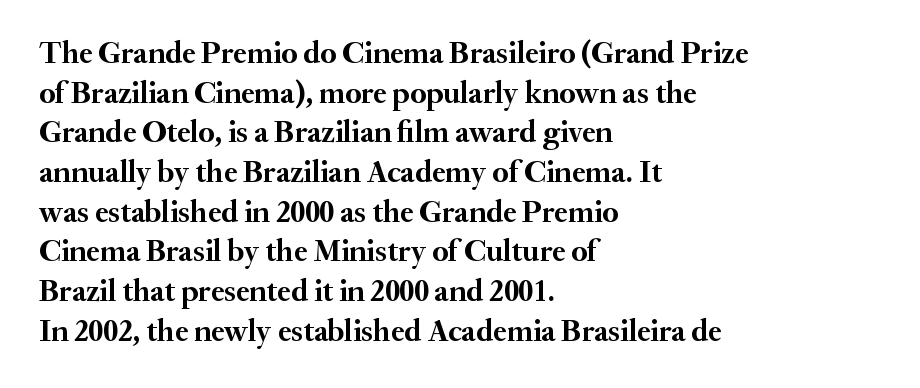
The image shows 31 px semibold serif type, upright; set left-aligned, normal line spacing (1.28x), normal letter spacing, not underlined; medium stroke contrast and a small x-height.
